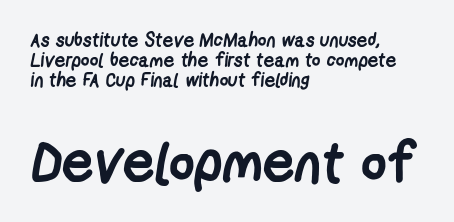
The image shows 56 px semibold, condensed sans-serif type; set left-aligned, tight line spacing (1.05x), normal letter spacing, not underlined; the second (bottom) block is 2.95x larger; low stroke contrast and a medium x-height.
